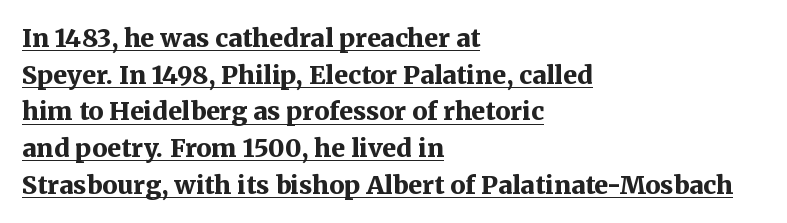
Q: Is the text bold? A: Yes.
Q: Is the text italic (slanted)? A: No, it is upright.
Q: Is the text underlined? A: Yes.
Q: How is the paragraph aligned? A: Left-aligned.
Q: Is the spacing between letters normal or unusually wide? A: Normal.
Q: Is the spacing between lines tight, normal or loose? A: Normal.
